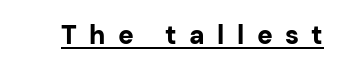
The image shows 26 px bold type, upright; set unusually wide letter spacing (+0.48 em), underlined.
